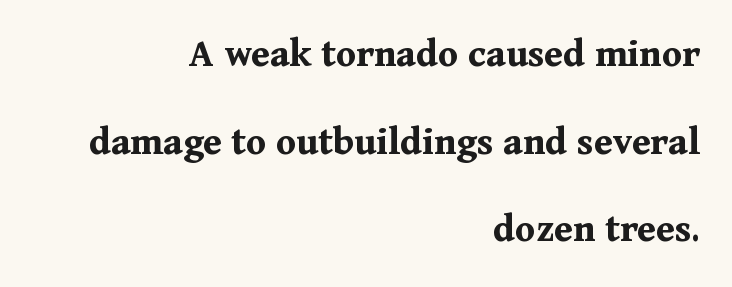
Plain, unruled lines of type. Do the characters align in a grid? No, the font is proportional. A serif font was chosen for this passage. Do the letters lean? They stand straight. Short and long lines alike share a common ending point at right.
